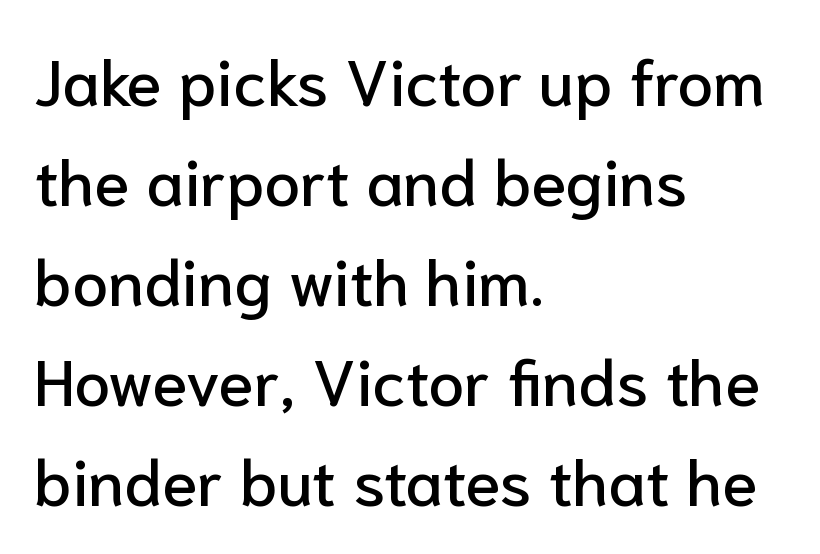
Q: Is the text italic (slanted)? A: No, it is upright.
Q: Is the typeface a serif or a sans-serif typeface? A: Sans-serif.
Q: Is the text underlined? A: No.
Q: How is the paragraph aligned? A: Left-aligned.
Q: Is the spacing between letters normal or unusually wide? A: Normal.
Q: Is the spacing between lines tight, normal or loose? A: Normal.
Q: Width (condensed, normal, or wide)? A: Normal.
Q: Stroke contrast? A: Low.
Q: x-height? A: Medium.
Q: Monospaced? A: No.
